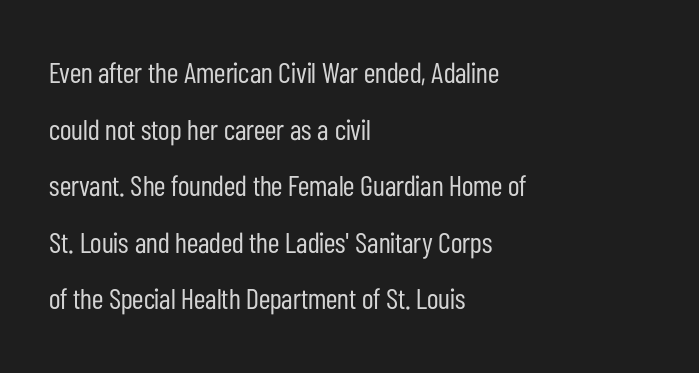
The image shows 29 px regular-weight, condensed sans-serif type, upright; set left-aligned, loose line spacing (1.95x), normal letter spacing, not underlined; low stroke contrast and a medium x-height.
